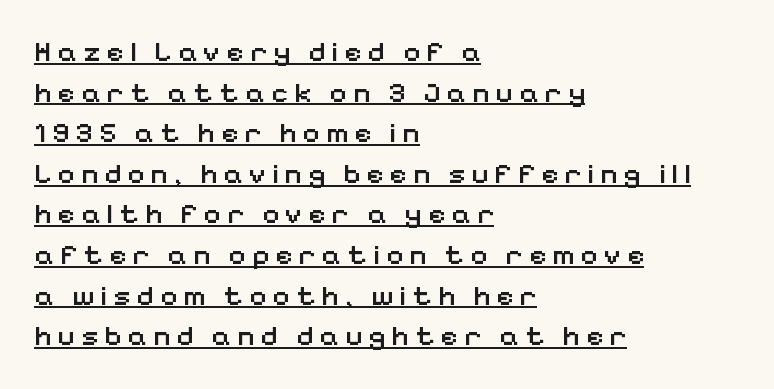
The image shows 29 px semibold sans-serif type, upright; set left-aligned, normal line spacing (1.4x), unusually wide letter spacing (+0.21 em), underlined; low stroke contrast and a medium x-height.
